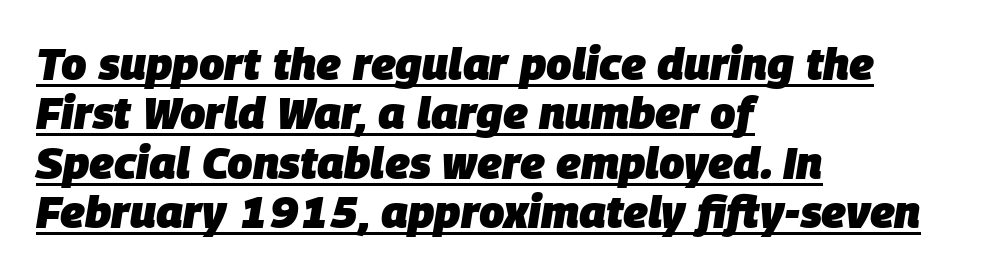
The letters advance in unequal steps, a hallmark of proportional type. The gaps between neighbouring characters are ordinary and unremarkable. These lines were composed using italics. Decoration check: the copy is underlined.
